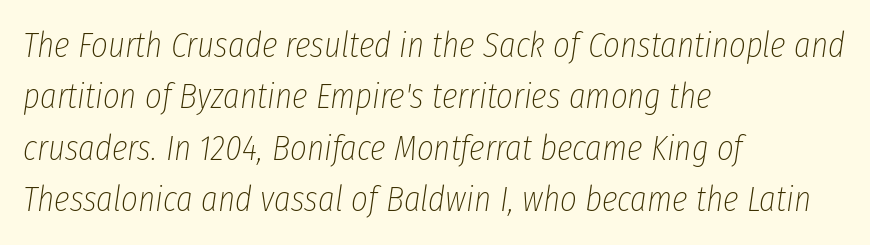
These lines keep a tight, regular rhythm from letter to letter. The paragraph has a hard left edge and a soft right edge. Nobody drew a line under any word here. These lines sit exactly where default settings would place them. Does the lettering tilt? It does — this is italic.
